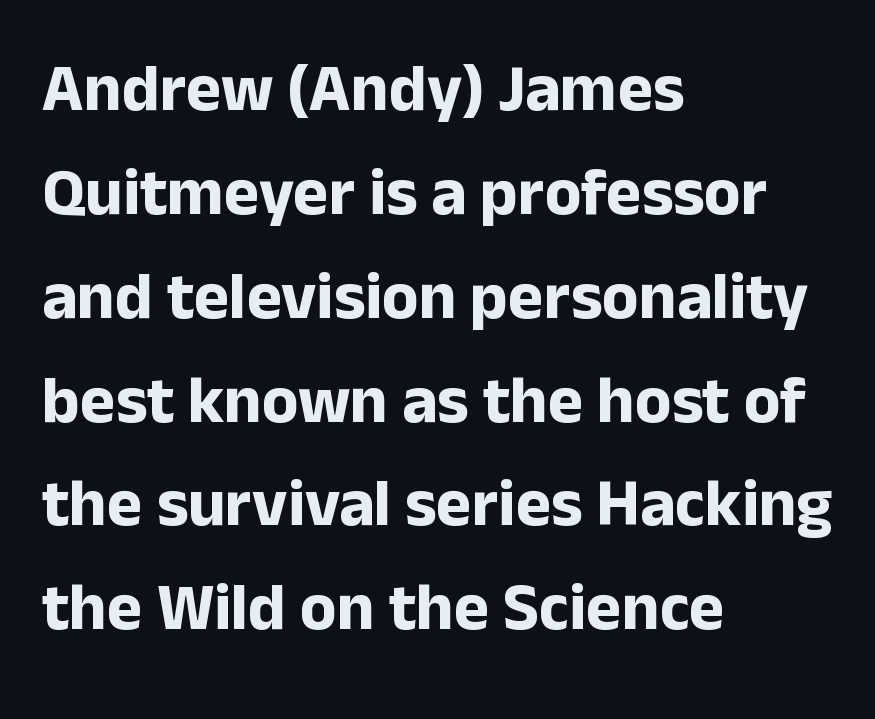
{"serif": "no", "italic": "no", "bold": "yes", "weight": "bold", "width": "normal", "stroke_contrast": "low", "x_height": "medium", "monospaced": "no", "underline": "no", "align": "left", "line_spacing": "normal", "line_spacing_ratio": 1.55, "letter_spacing": "normal", "letter_spacing_em": 0.0, "glyph_px": 67}
